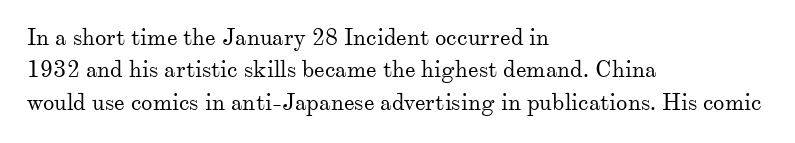
The image shows 23 px text type, upright; set left-aligned, normal line spacing (1.41x), normal letter spacing, not underlined.
